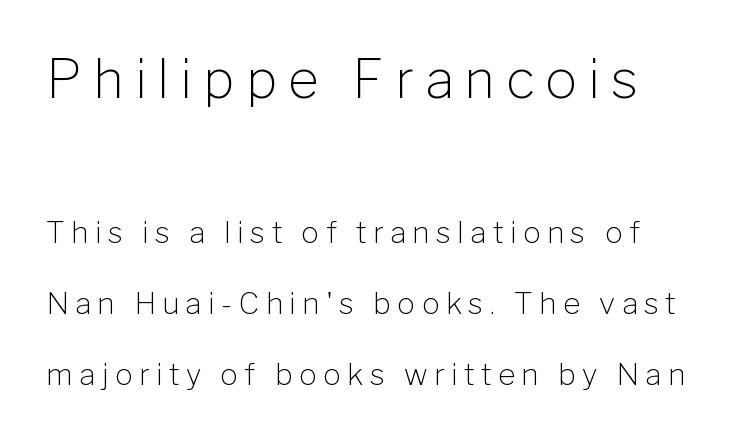
Nothing heavy about these letters — not bold at all. To sum up the face: it is a sans, with no serifs. You could not count columns in this text — the font is proportionally spaced. The text block is weighted toward the left margin, trailing off unevenly rightward.
